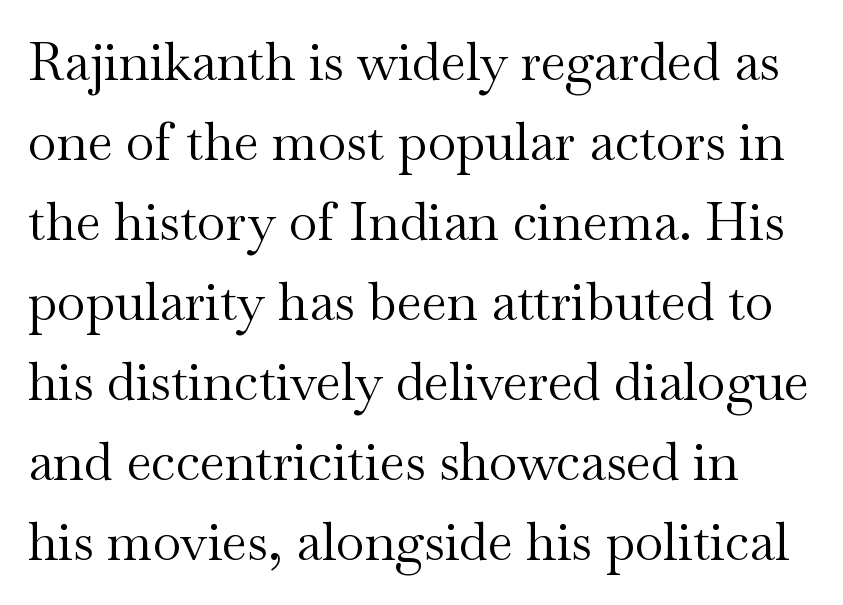
Looks like regular typesetting: each glyph gets only the width it needs. Is this a heavy cut? Hardly; it is regular or lighter. This rendering features lettering with no underline. Check where the strokes stop: tiny serifs finish them off. The tracking reads as untouched default to a designer's eye. A normal amount of white space separates one row of letters from the next.
